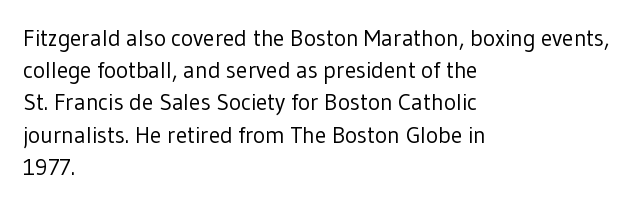
The image shows 23 px text type, upright; set left-aligned, normal line spacing (1.4x), normal letter spacing, not underlined.
